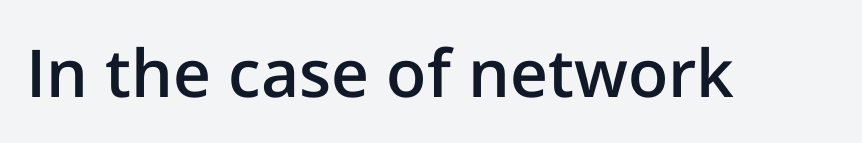
The image shows 66 px semibold sans-serif type, upright; set normal letter spacing, not underlined; low stroke contrast and a medium x-height.
